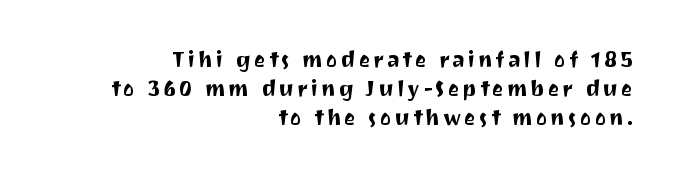
A student would call this right alignment; a typographer would say flush right, rag left. A typesetter would call this leading conventional body-copy spacing. Rule under the text: the space is simply empty. Quick note: not italic, upright.
